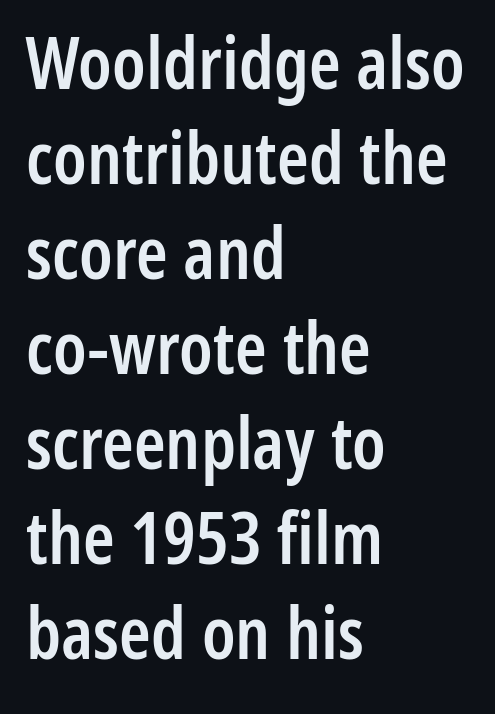
The image shows 72 px semibold, condensed sans-serif type, upright; set left-aligned, normal line spacing (1.32x), normal letter spacing, not underlined; low stroke contrast and a medium x-height.
